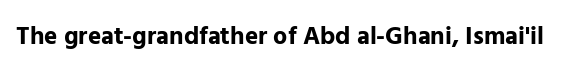
The image shows 25 px bold type, upright; set normal letter spacing, not underlined.
